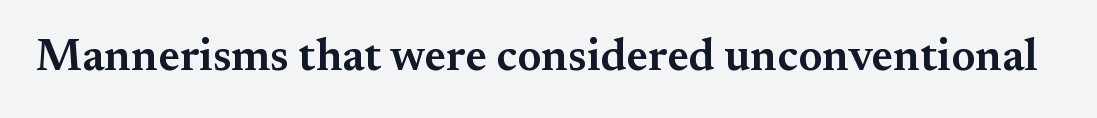
The rendering uses a semibold face; strokes are thickened but not to full bold. What stands out about the letter spacing? Nothing — it is the standard amount. A bare baseline throughout the passage. Each letter's strokes conclude with small projecting serifs. A roman cut, with each character standing at attention.
